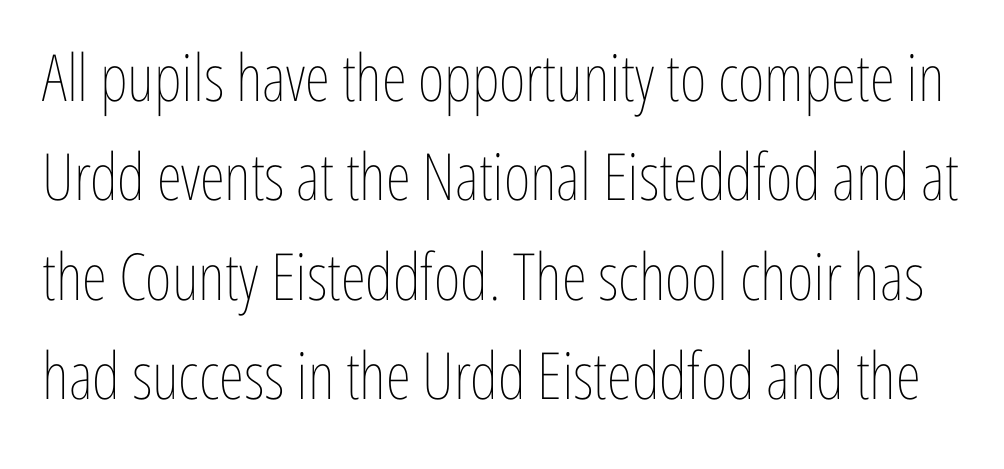
{"italic": "no", "bold": "no", "weight": "thin", "width": "condensed", "stroke_contrast": "low", "x_height": "medium", "monospaced": "no", "underline": "no", "line_spacing": "normal", "line_spacing_ratio": 1.53, "letter_spacing": "normal", "letter_spacing_em": 0.0, "glyph_px": 65}
